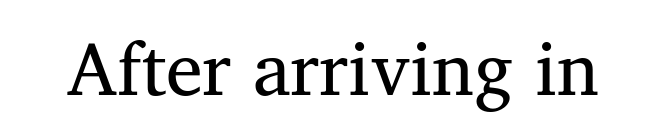
Q: Is the text bold? A: No.
Q: Is the typeface a serif or a sans-serif typeface? A: Serif.
Q: Is the text underlined? A: No.
Q: Is the spacing between letters normal or unusually wide? A: Normal.
Q: Width (condensed, normal, or wide)? A: Normal.
Q: Stroke contrast? A: Medium.
Q: x-height? A: Medium.
Q: Monospaced? A: No.
